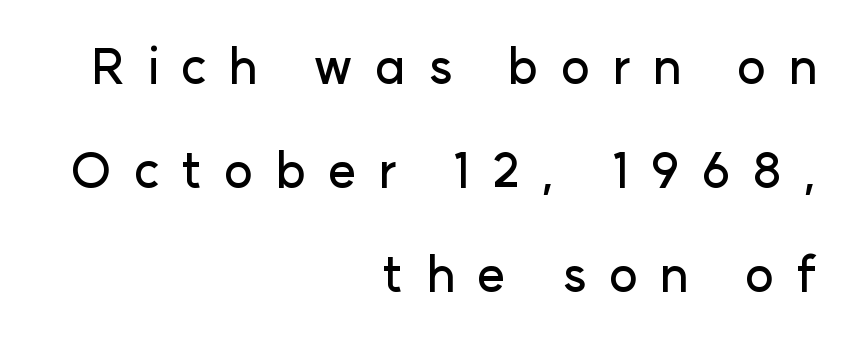
Q: Is the text italic (slanted)? A: No, it is upright.
Q: Is the typeface a serif or a sans-serif typeface? A: Sans-serif.
Q: Is the text underlined? A: No.
Q: How is the paragraph aligned? A: Right-aligned.
Q: Is the spacing between letters normal or unusually wide? A: Unusually wide.
Q: Is the spacing between lines tight, normal or loose? A: Loose.
Q: Width (condensed, normal, or wide)? A: Normal.
Q: Stroke contrast? A: Low.
Q: x-height? A: Medium.
Q: Monospaced? A: No.
